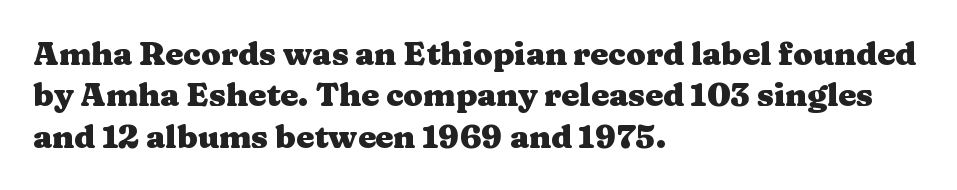
The image shows 32 px heavy, wide serif type, upright; set left-aligned, normal line spacing (1.29x), normal letter spacing, not underlined; medium stroke contrast and a medium x-height.
